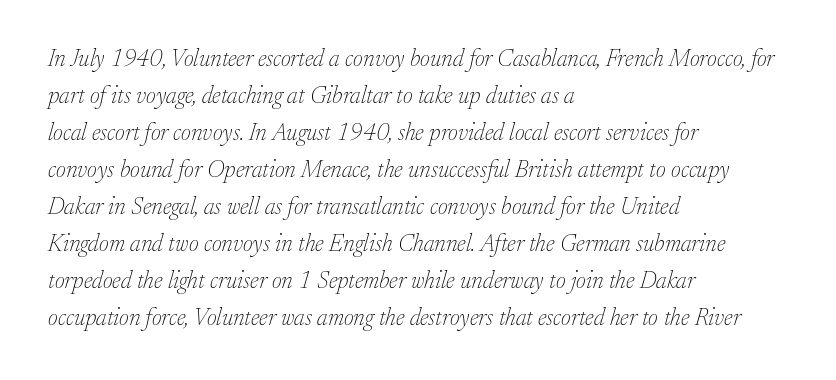
The image shows 24 px text type, italic (leaning right); set left-aligned, normal line spacing (1.54x), normal letter spacing, not underlined.
